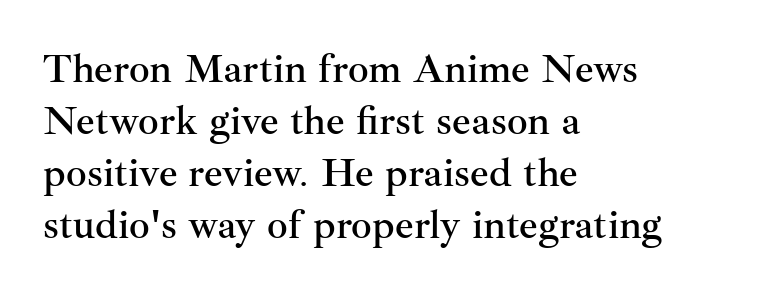
The passage shown is typed in a proportional face where columns would drift. Rendered with straight, roman letterforms. Between one letter and the next there's only the usual sliver of space. Serif or sans? Serif — the stroke terminals have little feet. No word sits above an underline.
